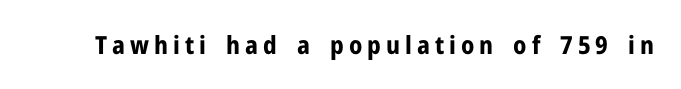
Caption: expanded tracking, letters set apart. I'd describe the lettering as bold — thick and assertive. A clean baseline with only descenders dipping below it. The type sits square on the baseline with zero lean.
